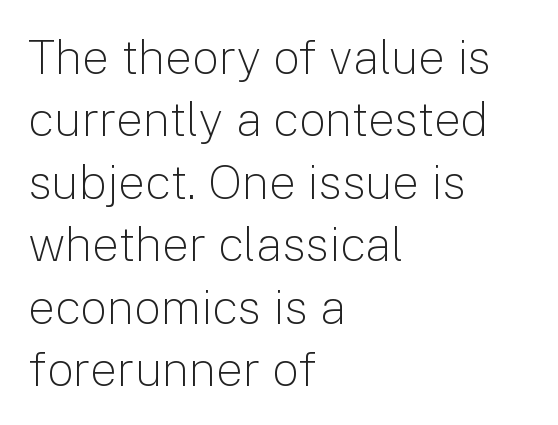
{"serif": "no", "italic": "no", "bold": "no", "weight": "light", "width": "normal", "stroke_contrast": "low", "x_height": "medium", "monospaced": "no", "underline": "no", "align": "left", "line_spacing": "normal", "line_spacing_ratio": 1.3, "letter_spacing": "normal", "letter_spacing_em": 0.0, "glyph_px": 48}
